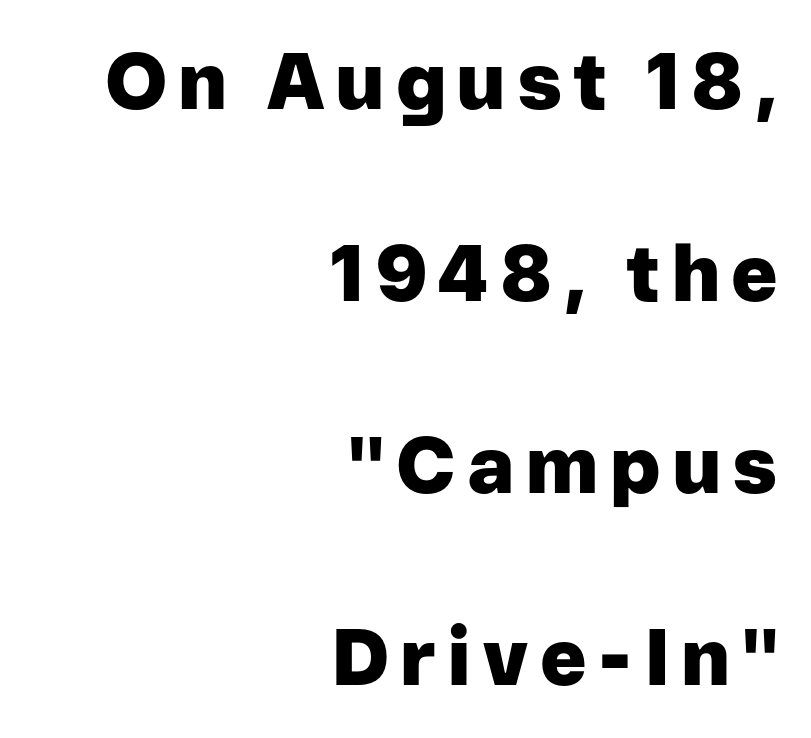
Type without underlining. In terms of leading, this rendering errs on the spacious side. When letters stand straight like this, we call the style roman or upright. Note the varied advance widths — an 'i' is clearly narrower than an 'm'.
